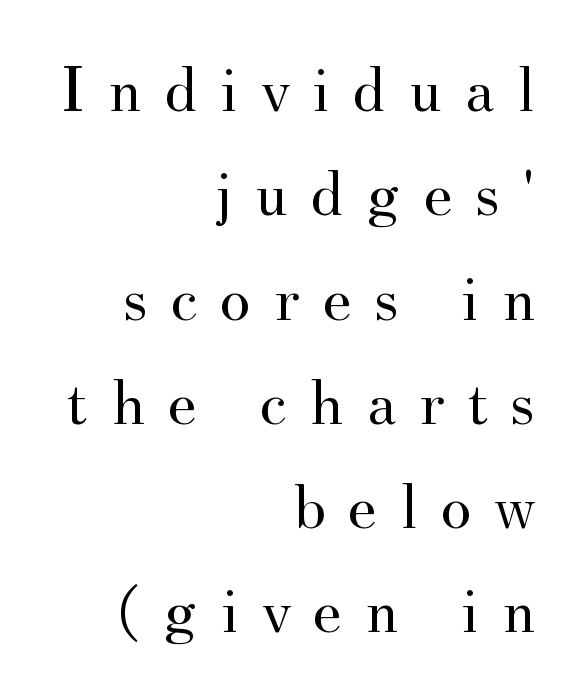
{"serif": "yes", "italic": "no", "bold": "no", "weight": "regular", "width": "normal", "stroke_contrast": "medium", "x_height": "small", "monospaced": "no", "underline": "no", "align": "right", "line_spacing": "normal", "line_spacing_ratio": 1.58, "letter_spacing": "wide", "letter_spacing_em": 0.35, "glyph_px": 66}
